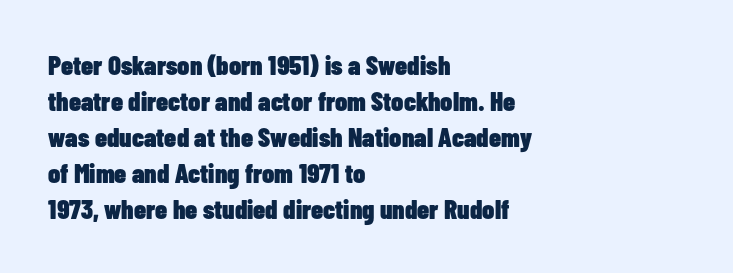
Q: Is the text bold? A: Yes.
Q: Is the text italic (slanted)? A: No, it is upright.
Q: Is the text underlined? A: No.
Q: How is the paragraph aligned? A: Left-aligned.
Q: Is the spacing between letters normal or unusually wide? A: Normal.
Q: Is the spacing between lines tight, normal or loose? A: Normal.
